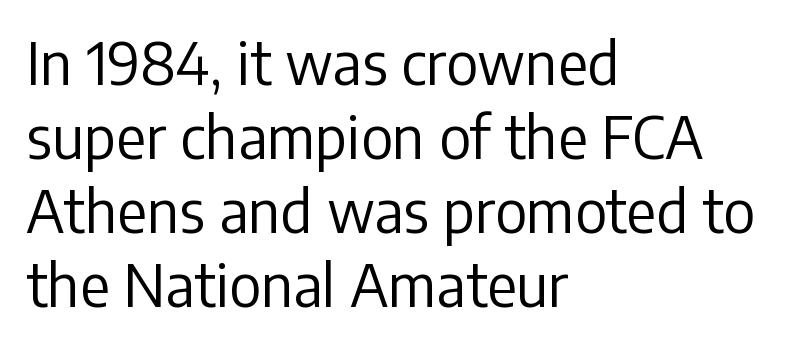
Q: Is the text bold? A: No.
Q: Is the text italic (slanted)? A: No, it is upright.
Q: Is the typeface a serif or a sans-serif typeface? A: Sans-serif.
Q: Is the text underlined? A: No.
Q: How is the paragraph aligned? A: Left-aligned.
Q: Is the spacing between letters normal or unusually wide? A: Normal.
Q: Is the spacing between lines tight, normal or loose? A: Normal.
Q: Width (condensed, normal, or wide)? A: Normal.
Q: Stroke contrast? A: Low.
Q: x-height? A: Medium.
Q: Monospaced? A: No.
